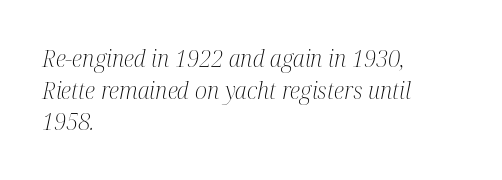
The image shows 23 px text type, italic (leaning right); set left-aligned, normal line spacing (1.37x), normal letter spacing, not underlined.
